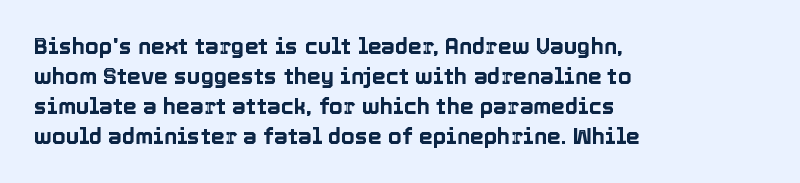
Q: Is the text italic (slanted)? A: No, it is upright.
Q: Is the text underlined? A: No.
Q: How is the paragraph aligned? A: Left-aligned.
Q: Is the spacing between letters normal or unusually wide? A: Normal.
Q: Is the spacing between lines tight, normal or loose? A: Normal.
